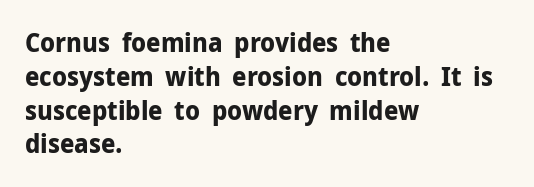
Notice how the stems are strictly vertical — no italics here. The passage shown is emphatically bold. Students, observe: this is what conventionally led text looks like. You could call the tracking neutral — neither tight nor loose. The ragged edge is on the right, which tells us the setting is flush left. Descenders are the only things crossing below the line.
